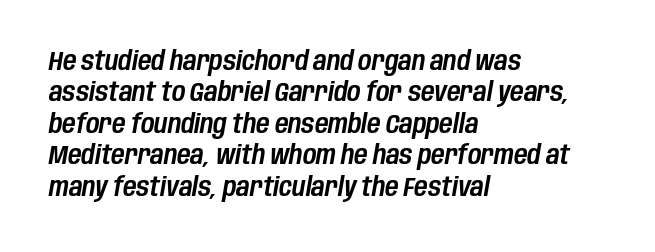
The image shows 26 px text type, italic (leaning right); set left-aligned, line spacing 1.21x, normal letter spacing, not underlined.
